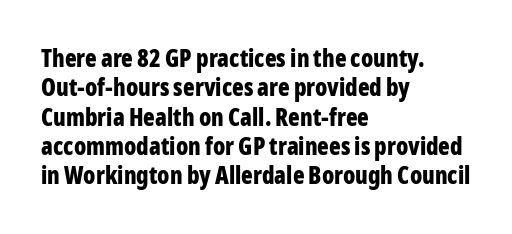
Q: Is the text bold? A: Yes.
Q: Is the text italic (slanted)? A: No, it is upright.
Q: Is the text underlined? A: No.
Q: How is the paragraph aligned? A: Left-aligned.
Q: Is the spacing between letters normal or unusually wide? A: Normal.
